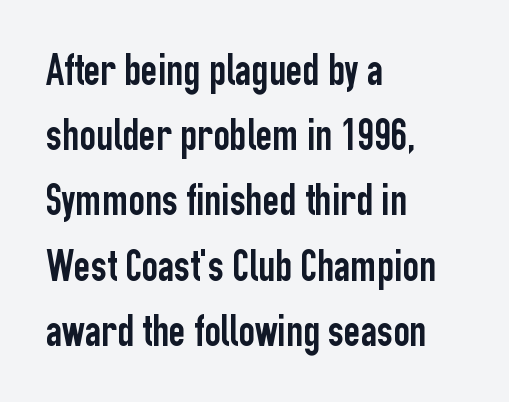
You could not count columns in this text — the font is proportionally spaced. The line-height multiplier appears to be the usual default. Unmarked baselines from the first word to the last. Tracking here is standard; glyphs follow each other at the usual distance.
